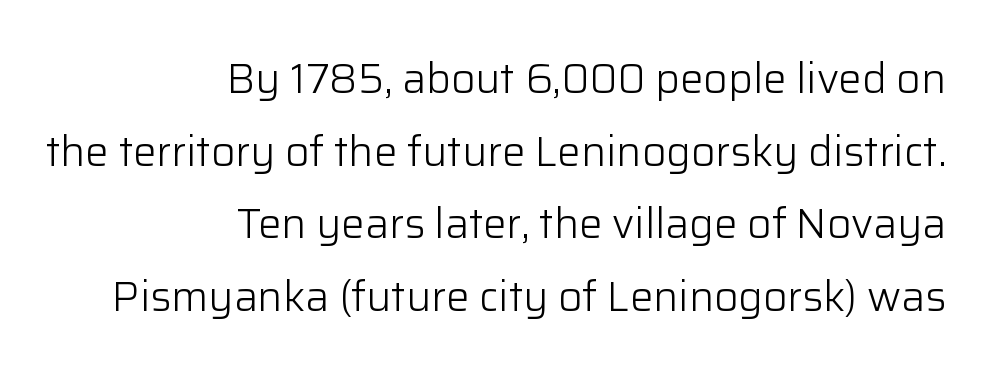
Q: Is the text bold? A: No.
Q: Is the text italic (slanted)? A: No, it is upright.
Q: Is the typeface a serif or a sans-serif typeface? A: Sans-serif.
Q: Is the text underlined? A: No.
Q: How is the paragraph aligned? A: Right-aligned.
Q: Is the spacing between letters normal or unusually wide? A: Normal.
Q: Width (condensed, normal, or wide)? A: Normal.
Q: Stroke contrast? A: Low.
Q: x-height? A: Medium.
Q: Monospaced? A: No.
